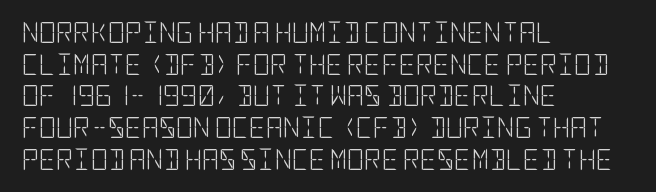
{"italic": "no", "bold": "no", "underline": "no", "align": "left", "line_spacing": "normal", "line_spacing_ratio": 1.51, "letter_spacing": "normal", "letter_spacing_em": 0.0, "glyph_px": 21}
